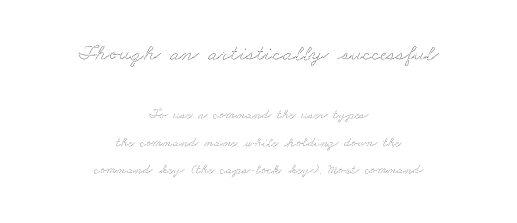
Q: Is the text underlined? A: No.
Q: How is the paragraph aligned? A: Centered.
Q: Is the spacing between letters normal or unusually wide? A: Normal.
Q: Is the spacing between lines tight, normal or loose? A: Loose.
Q: Which block of text is set in a larger size, the first (top) or the second (bottom)? A: The first (top) one.
